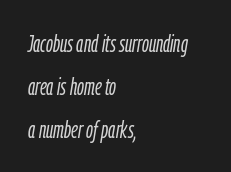
{"italic": "yes", "lean": "right", "slant_degrees": 9, "bold": "no", "underline": "no", "align": "left", "line_spacing_ratio": 1.79, "letter_spacing": "normal", "letter_spacing_em": 0.0, "glyph_px": 24}
